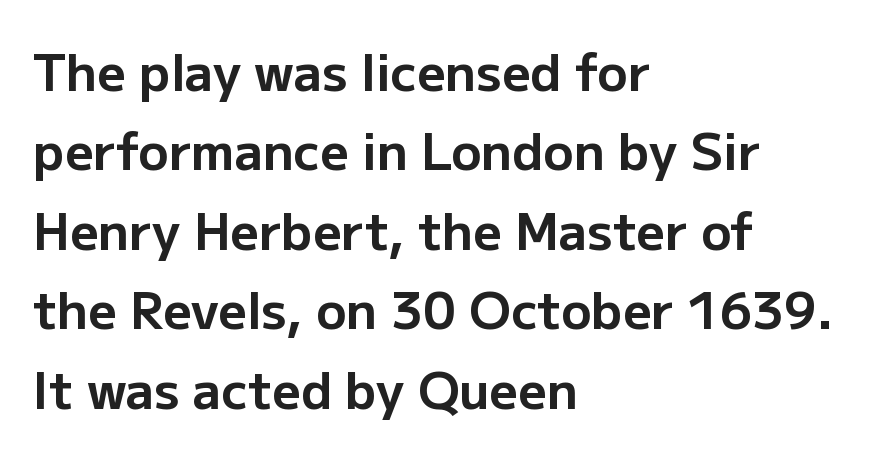
{"serif": "no", "italic": "no", "bold": "yes", "weight": "bold", "width": "normal", "stroke_contrast": "low", "x_height": "medium", "monospaced": "no", "underline": "no", "align": "left", "line_spacing": "normal", "line_spacing_ratio": 1.59, "letter_spacing": "normal", "letter_spacing_em": 0.0, "glyph_px": 50}
